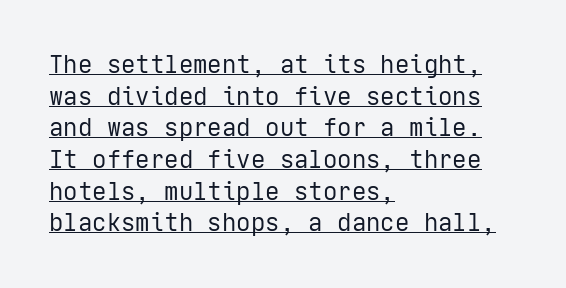
Q: Is the text bold? A: No.
Q: Is the text italic (slanted)? A: No, it is upright.
Q: Is the text underlined? A: Yes.
Q: How is the paragraph aligned? A: Left-aligned.
Q: Is the spacing between letters normal or unusually wide? A: Normal.
Q: Is the spacing between lines tight, normal or loose? A: Normal.
